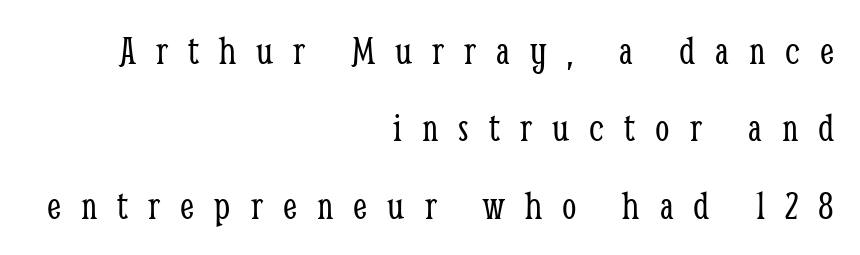
The image shows 41 px light, condensed serif type, upright; set right-aligned, line spacing 1.89x, unusually wide letter spacing (+0.49 em), not underlined; low stroke contrast and a medium x-height.
